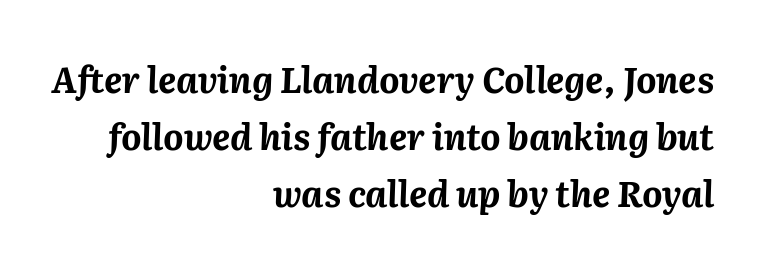
The image shows 35 px bold type, italic (leaning right); set right-aligned, normal line spacing (1.63x), normal letter spacing, not underlined; medium stroke contrast and a medium x-height.
